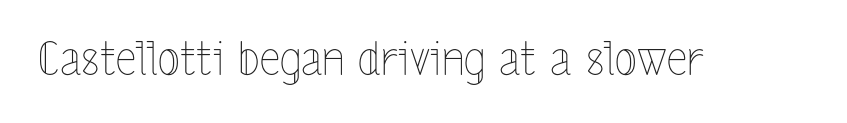
The image shows 46 px thin, condensed type, upright; set normal letter spacing, not underlined; a medium x-height.
